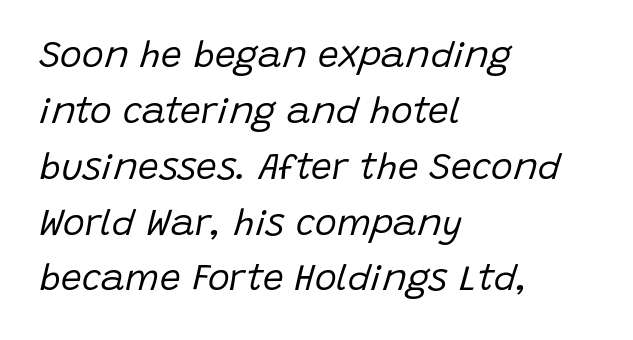
Q: Is the text bold? A: No.
Q: Is the text italic (slanted)? A: Yes, it leans right by about 15 degrees.
Q: Is the text underlined? A: No.
Q: How is the paragraph aligned? A: Left-aligned.
Q: Is the spacing between letters normal or unusually wide? A: Normal.
Q: Is the spacing between lines tight, normal or loose? A: Normal.
Q: Width (condensed, normal, or wide)? A: Normal.
Q: Stroke contrast? A: Low.
Q: x-height? A: Large.
Q: Monospaced? A: No.
